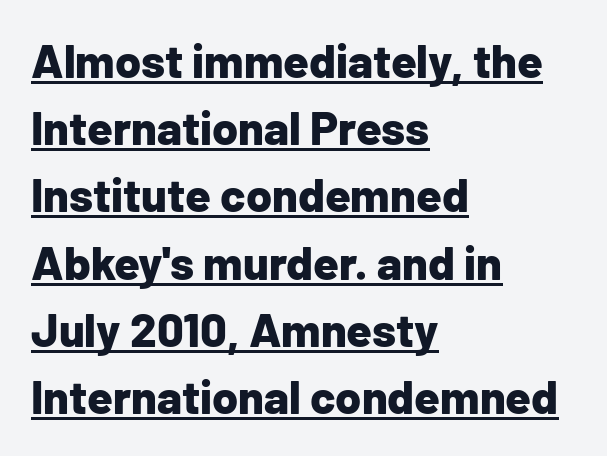
Q: Is the text bold? A: Yes.
Q: Is the text italic (slanted)? A: No, it is upright.
Q: Is the typeface a serif or a sans-serif typeface? A: Sans-serif.
Q: Is the text underlined? A: Yes.
Q: How is the paragraph aligned? A: Left-aligned.
Q: Is the spacing between letters normal or unusually wide? A: Normal.
Q: Is the spacing between lines tight, normal or loose? A: Normal.
Q: Width (condensed, normal, or wide)? A: Normal.
Q: Stroke contrast? A: Low.
Q: x-height? A: Medium.
Q: Monospaced? A: No.
